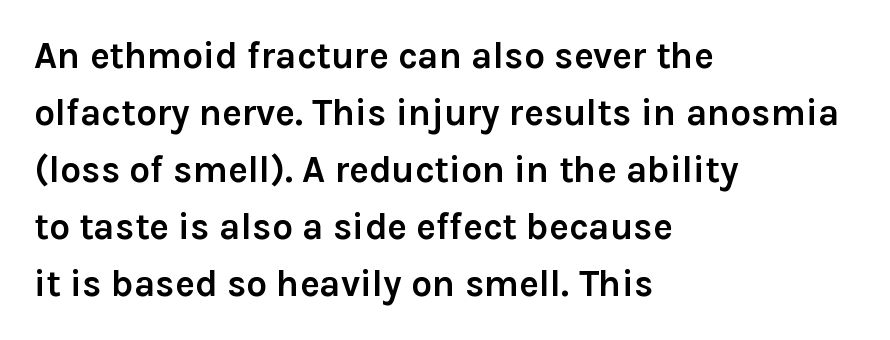
Q: Is the text bold? A: Yes.
Q: Is the text italic (slanted)? A: No, it is upright.
Q: Is the typeface a serif or a sans-serif typeface? A: Sans-serif.
Q: Is the text underlined? A: No.
Q: How is the paragraph aligned? A: Left-aligned.
Q: Is the spacing between letters normal or unusually wide? A: Normal.
Q: Is the spacing between lines tight, normal or loose? A: Normal.
Q: Width (condensed, normal, or wide)? A: Normal.
Q: Stroke contrast? A: Low.
Q: x-height? A: Medium.
Q: Monospaced? A: No.
